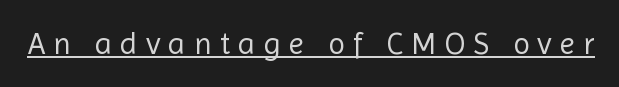
Q: Is the text bold? A: No.
Q: Is the text italic (slanted)? A: No, it is upright.
Q: Is the typeface a serif or a sans-serif typeface? A: Sans-serif.
Q: Is the text underlined? A: Yes.
Q: Is the spacing between letters normal or unusually wide? A: Unusually wide.
Q: Width (condensed, normal, or wide)? A: Normal.
Q: x-height? A: Medium.
Q: Monospaced? A: No.
